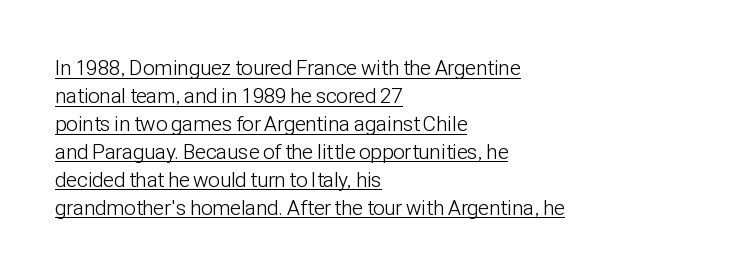
{"italic": "no", "bold": "no", "underline": "yes", "align": "left", "line_spacing": "normal", "line_spacing_ratio": 1.33, "letter_spacing": "normal", "letter_spacing_em": 0.0, "glyph_px": 21}
